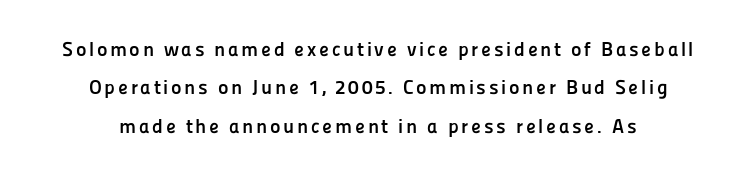
Q: Is the text bold? A: Yes.
Q: Is the text italic (slanted)? A: No, it is upright.
Q: Is the text underlined? A: No.
Q: How is the paragraph aligned? A: Centered.
Q: Is the spacing between lines tight, normal or loose? A: Loose.
